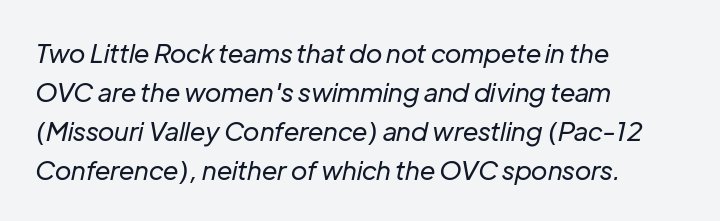
Q: Is the text bold? A: No.
Q: Is the text italic (slanted)? A: Yes, it leans right by about 12 degrees.
Q: Is the text underlined? A: No.
Q: How is the paragraph aligned? A: Left-aligned.
Q: Is the spacing between letters normal or unusually wide? A: Normal.
Q: Is the spacing between lines tight, normal or loose? A: Normal.
